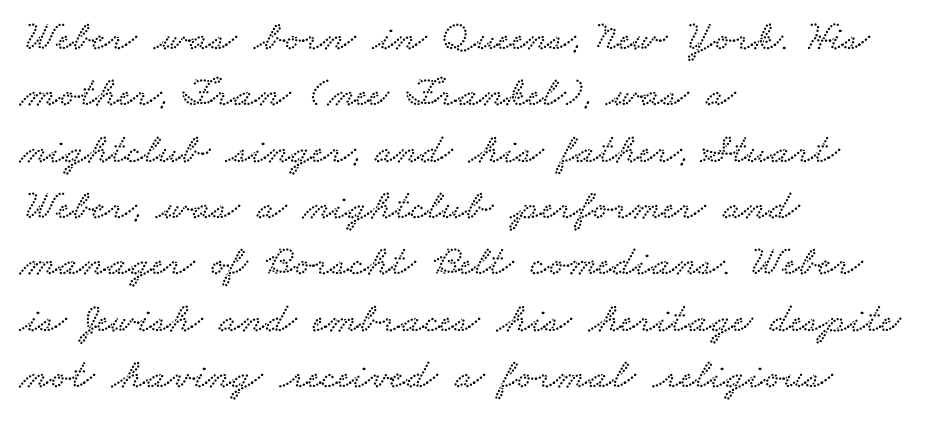
{"serif": "yes", "width": "wide", "stroke_contrast": "low", "x_height": "small", "monospaced": "no", "underline": "no", "align": "left", "line_spacing": "normal", "line_spacing_ratio": 1.31, "letter_spacing": "normal", "letter_spacing_em": 0.0, "glyph_px": 43}
